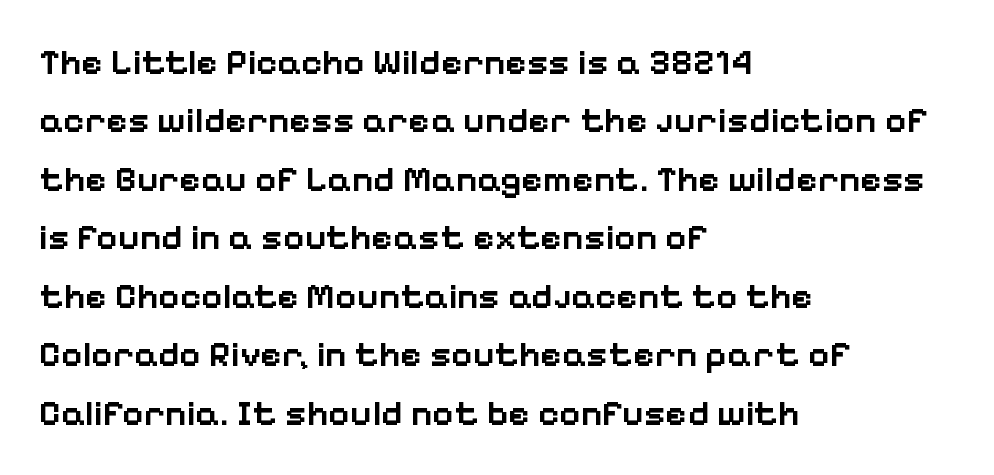
Q: Is the text bold? A: Semi-bold.
Q: Is the text italic (slanted)? A: No, it is upright.
Q: Is the typeface a serif or a sans-serif typeface? A: Sans-serif.
Q: Is the text underlined? A: No.
Q: How is the paragraph aligned? A: Left-aligned.
Q: Is the spacing between letters normal or unusually wide? A: Normal.
Q: Is the spacing between lines tight, normal or loose? A: Normal.
Q: Width (condensed, normal, or wide)? A: Normal.
Q: Stroke contrast? A: Low.
Q: x-height? A: Medium.
Q: Monospaced? A: No.
